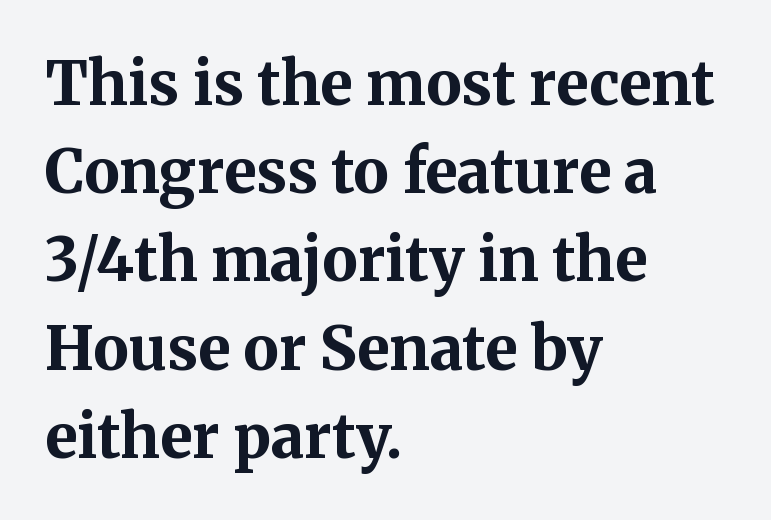
No italicization has been applied; the sample stays upright. A student would call this left alignment; a typographer would say flush left, rag right. The face used here is rendered with its standard letterfit. The space beneath each line is pristine and unruled. The passage shown is emphatically bold. Serifs: yes, visible at the terminals of the letterforms.
